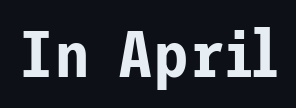
Q: Is the text italic (slanted)? A: No, it is upright.
Q: Is the typeface a serif or a sans-serif typeface? A: Sans-serif.
Q: Is the text underlined? A: No.
Q: Is the spacing between letters normal or unusually wide? A: Normal.
Q: Width (condensed, normal, or wide)? A: Normal.
Q: Stroke contrast? A: Low.
Q: x-height? A: Medium.
